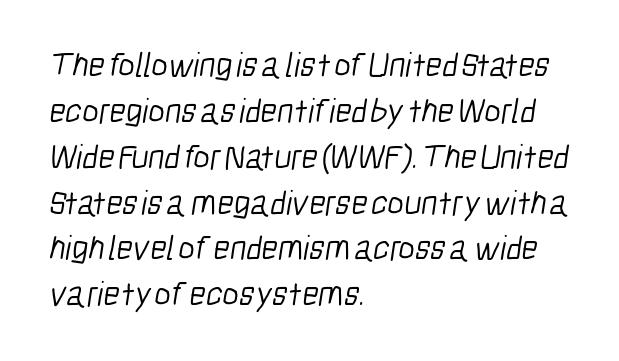
Q: Is the text bold? A: No.
Q: Is the typeface a serif or a sans-serif typeface? A: Sans-serif.
Q: Is the text underlined? A: No.
Q: How is the paragraph aligned? A: Left-aligned.
Q: Is the spacing between letters normal or unusually wide? A: Normal.
Q: Is the spacing between lines tight, normal or loose? A: Normal.
Q: Width (condensed, normal, or wide)? A: Condensed.
Q: Stroke contrast? A: Low.
Q: x-height? A: Medium.
Q: Monospaced? A: No.
